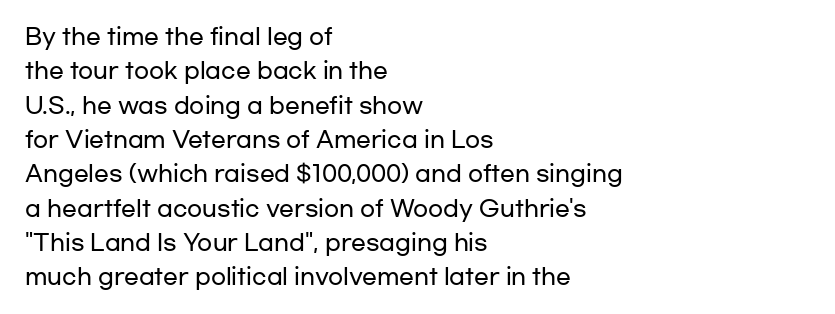
{"italic": "no", "underline": "no", "align": "left", "line_spacing": "normal", "line_spacing_ratio": 1.56, "letter_spacing": "normal", "letter_spacing_em": 0.0, "glyph_px": 22}
